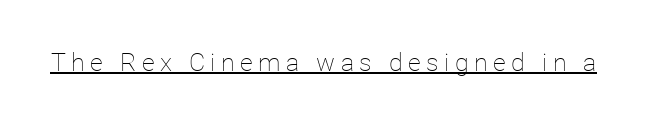
{"italic": "no", "bold": "no", "underline": "yes", "letter_spacing": "wide", "letter_spacing_em": 0.22, "glyph_px": 25}
